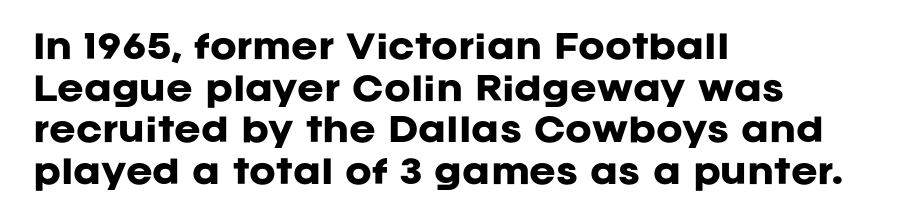
Q: Is the text bold? A: Yes.
Q: Is the text italic (slanted)? A: No, it is upright.
Q: Is the typeface a serif or a sans-serif typeface? A: Sans-serif.
Q: Is the text underlined? A: No.
Q: How is the paragraph aligned? A: Left-aligned.
Q: Is the spacing between letters normal or unusually wide? A: Normal.
Q: Is the spacing between lines tight, normal or loose? A: Normal.
Q: Width (condensed, normal, or wide)? A: Normal.
Q: Stroke contrast? A: Low.
Q: x-height? A: Large.
Q: Monospaced? A: No.
